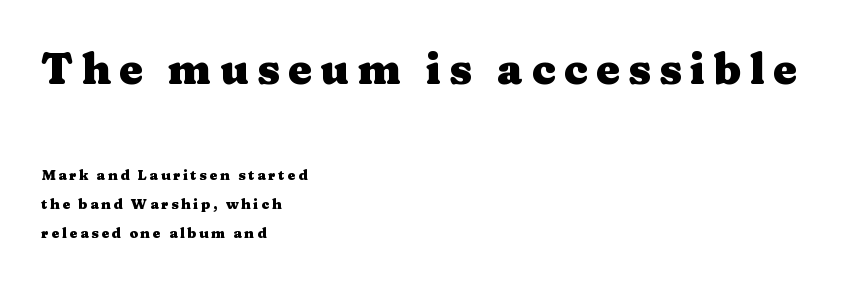
{"serif": "yes", "italic": "no", "bold": "yes", "weight": "heavy", "width": "wide", "stroke_contrast": "medium", "x_height": "medium", "monospaced": "no", "underline": "no", "align": "left", "line_spacing": "loose", "line_spacing_ratio": 2.1, "larger_block": "first", "size_ratio": 3.07, "glyph_px": 43}
